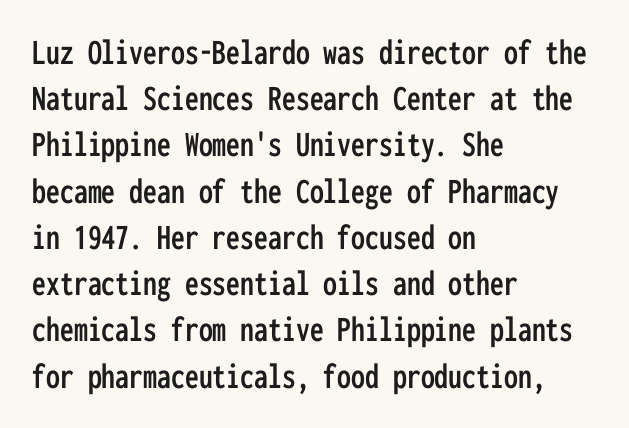
Q: Is the text italic (slanted)? A: No, it is upright.
Q: Is the typeface a serif or a sans-serif typeface? A: Sans-serif.
Q: Is the text underlined? A: No.
Q: How is the paragraph aligned? A: Left-aligned.
Q: Is the spacing between letters normal or unusually wide? A: Normal.
Q: Is the spacing between lines tight, normal or loose? A: Normal.
Q: Width (condensed, normal, or wide)? A: Condensed.
Q: Stroke contrast? A: Low.
Q: x-height? A: Medium.
Q: Monospaced? A: Yes.
